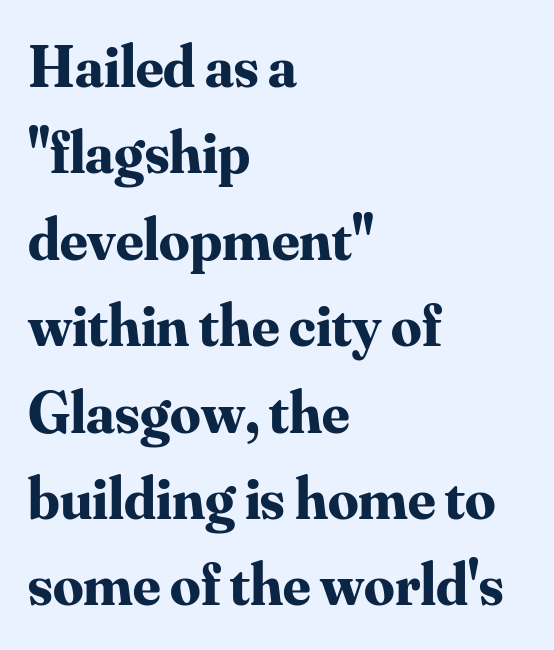
The image shows 60 px bold serif type, upright; set left-aligned, normal line spacing (1.44x), normal letter spacing, not underlined; medium stroke contrast and a small x-height.
